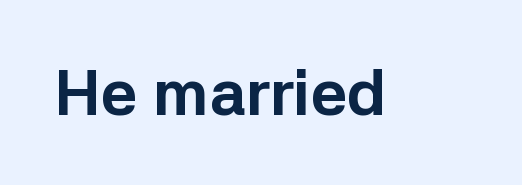
Q: Is the text bold? A: Yes.
Q: Is the text italic (slanted)? A: No, it is upright.
Q: Is the typeface a serif or a sans-serif typeface? A: Sans-serif.
Q: Is the text underlined? A: No.
Q: Is the spacing between letters normal or unusually wide? A: Normal.
Q: Width (condensed, normal, or wide)? A: Normal.
Q: Stroke contrast? A: Low.
Q: x-height? A: Medium.
Q: Monospaced? A: No.
